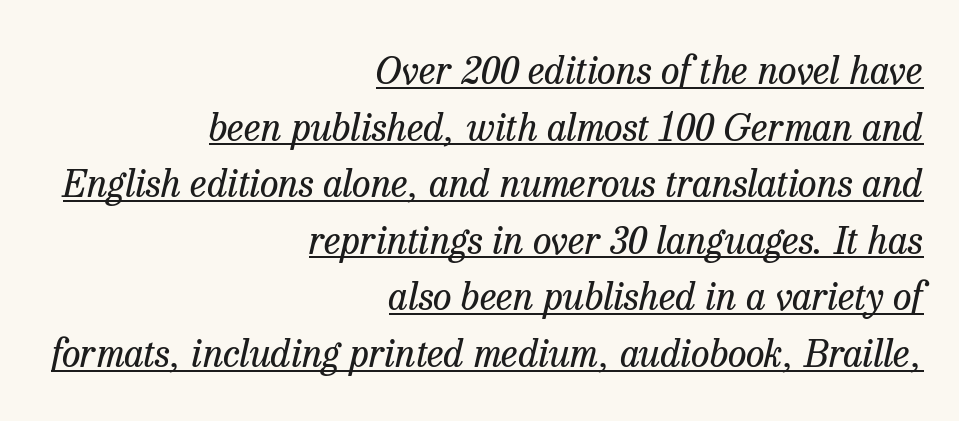
The image shows 38 px regular-weight serif type, italic (leaning right); set right-aligned, normal line spacing (1.49x), normal letter spacing, underlined; low stroke contrast and a medium x-height.
